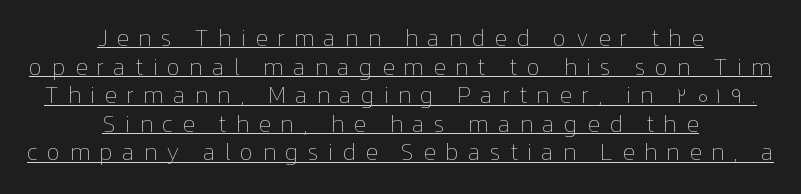
The image shows 23 px text type, upright; set centered, line spacing 1.24x, unusually wide letter spacing (+0.4 em), underlined.
